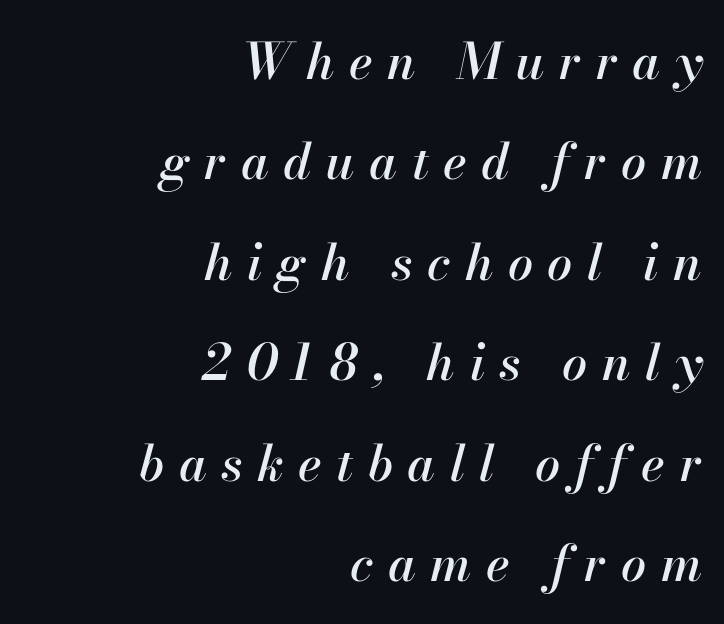
The image shows 50 px text type, italic (leaning right); set right-aligned, loose line spacing (2.01x), unusually wide letter spacing (+0.29 em), not underlined; high stroke contrast and a small x-height.
